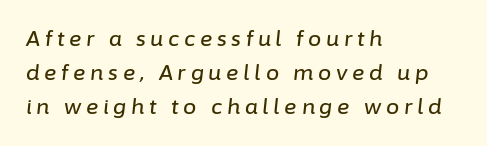
The image shows 21 px text type, italic (leaning right); set left-aligned, normal line spacing (1.61x), unusually wide letter spacing (+0.22 em), not underlined.
